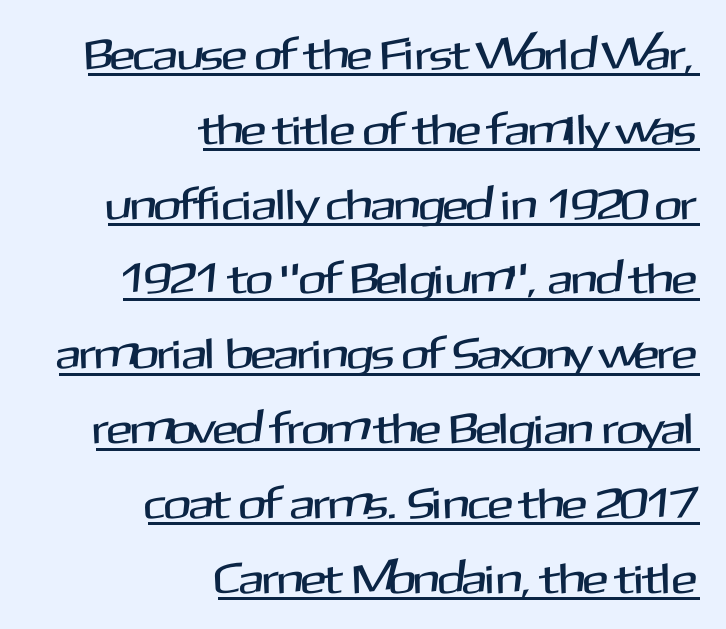
The gaps between neighbouring characters are ordinary and unremarkable. Observe the absence of serifs on each vertical stroke in this sample. The sample's only ornament is a line tracing under the words. Each letter keeps its own natural width here, so spacing adapts to shape. You can tell it's not italic because the verticals are truly vertical. The text block is weighted toward the right margin, trailing off unevenly leftward.
